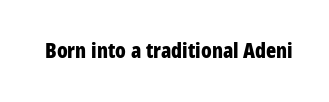
Q: Is the text bold? A: Yes.
Q: Is the text italic (slanted)? A: No, it is upright.
Q: Is the text underlined? A: No.
Q: Is the spacing between letters normal or unusually wide? A: Normal.
